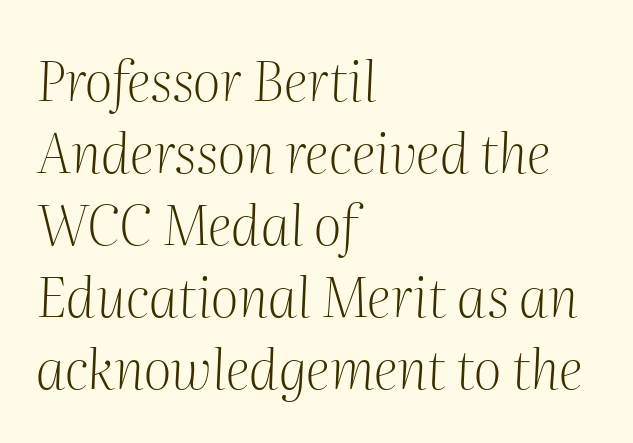
The image shows 55 px light serif type, italic (leaning right); set left-aligned, normal line spacing (1.31x), normal letter spacing, not underlined; medium stroke contrast and a medium x-height.
